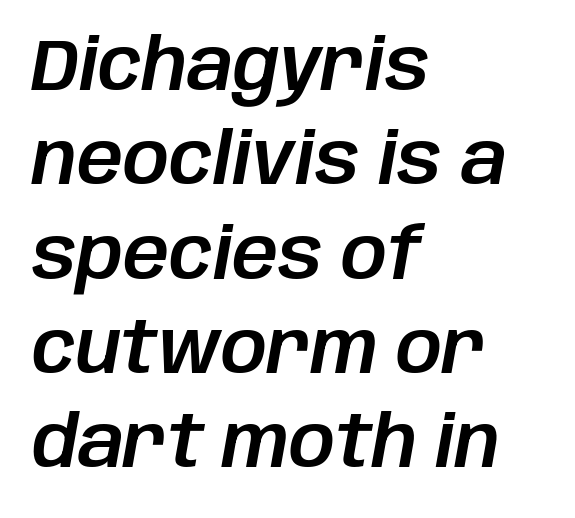
{"italic": "yes", "lean": "right", "slant_degrees": 10, "width": "normal", "stroke_contrast": "low", "x_height": "large", "monospaced": "no", "underline": "no", "align": "left", "line_spacing": "normal", "line_spacing_ratio": 1.31, "letter_spacing": "normal", "letter_spacing_em": 0.0, "glyph_px": 72}
